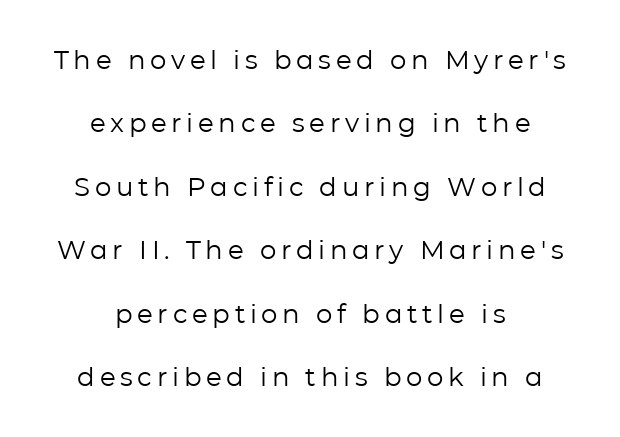
{"italic": "no", "bold": "no", "underline": "no", "align": "center", "line_spacing": "loose", "line_spacing_ratio": 2.44, "glyph_px": 26}
